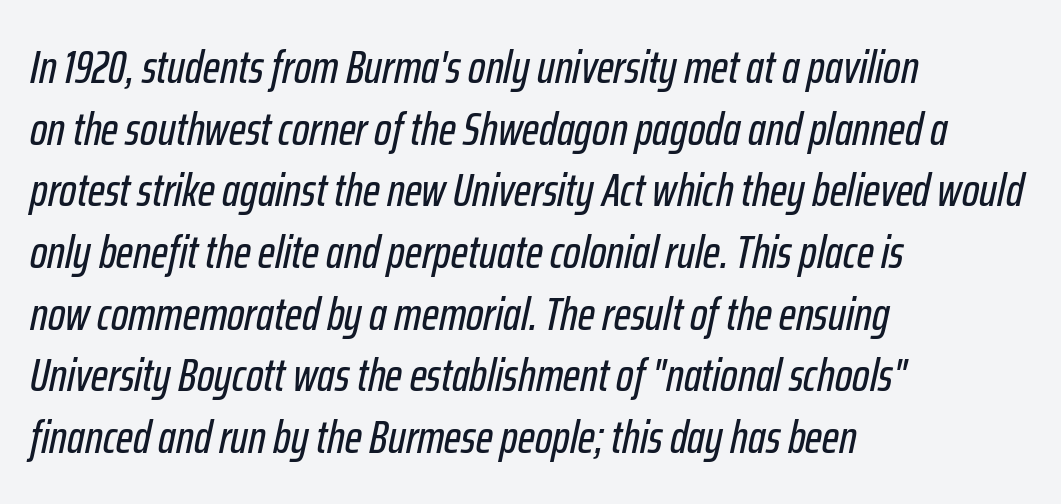
Q: Is the text italic (slanted)? A: Yes, it leans right by about 12 degrees.
Q: Is the text underlined? A: No.
Q: How is the paragraph aligned? A: Left-aligned.
Q: Is the spacing between letters normal or unusually wide? A: Normal.
Q: Is the spacing between lines tight, normal or loose? A: Normal.
Q: Width (condensed, normal, or wide)? A: Condensed.
Q: Stroke contrast? A: Low.
Q: x-height? A: Medium.
Q: Monospaced? A: No.
